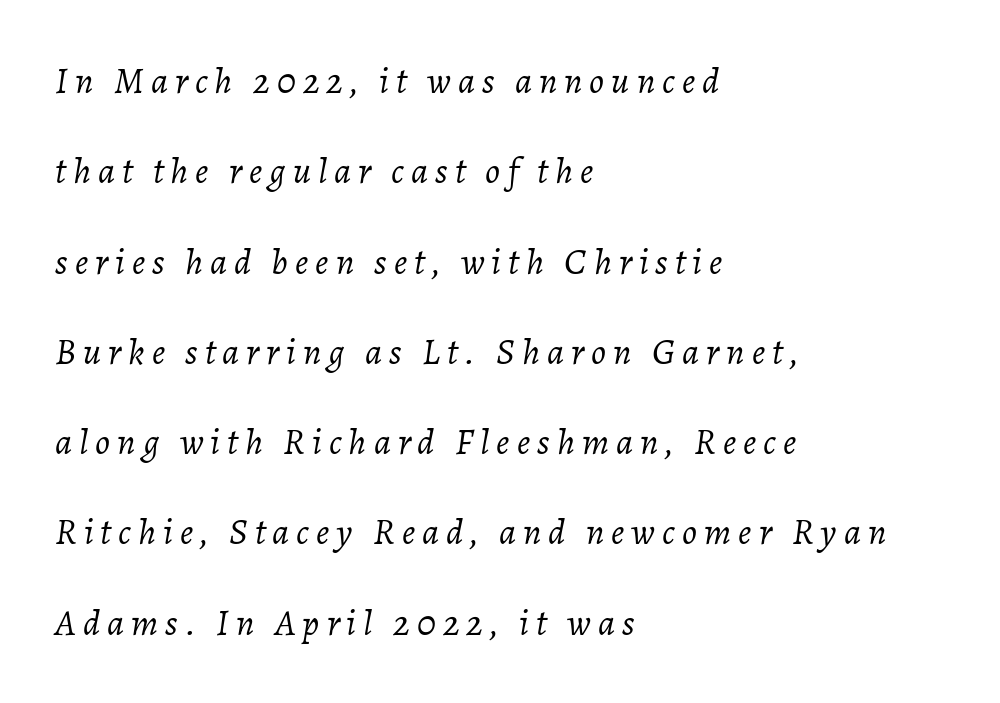
Rule under the text: the space is simply empty. The compositor pushed each line to the left boundary. Note the varied advance widths — an 'i' is clearly narrower than an 'm'. Emphasis-style slanted type is in use. Summary of vertical rhythm: relaxed, with wide interline spacing. The passage shown is not bold in any degree.
